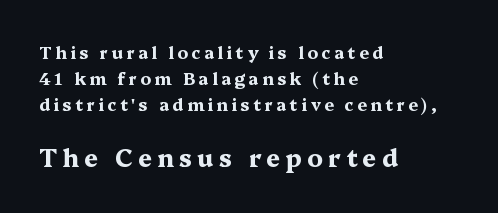
Note: smaller setting up top, larger setting below. No word sits above an underline. Strokes here are thick enough to call this a true bold. Loose tracking; the words dissolve into strings of separated letters. These lines sit exactly where default settings would place them.
